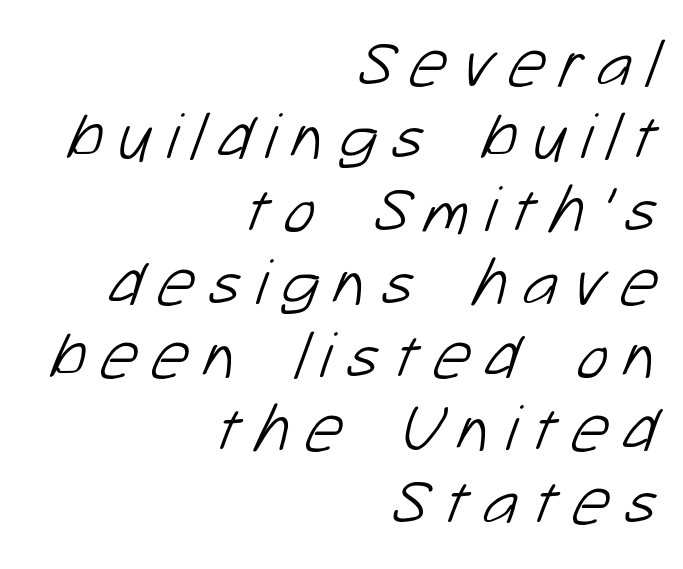
Q: Is the text bold? A: No.
Q: Is the typeface a serif or a sans-serif typeface? A: Sans-serif.
Q: Is the text underlined? A: No.
Q: How is the paragraph aligned? A: Right-aligned.
Q: Is the spacing between letters normal or unusually wide? A: Unusually wide.
Q: Is the spacing between lines tight, normal or loose? A: Tight.
Q: Width (condensed, normal, or wide)? A: Normal.
Q: Stroke contrast? A: Low.
Q: x-height? A: Medium.
Q: Monospaced? A: No.
